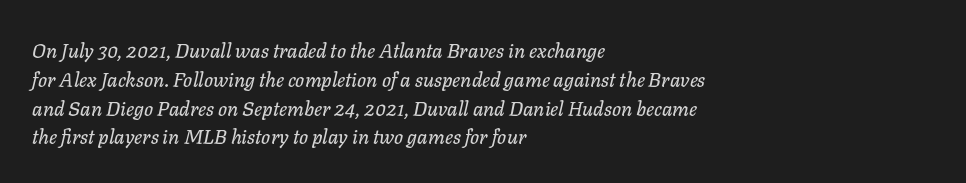
Descender tails drop into unmarked territory. Left-aligned paragraph, ragged on the right. Students, observe: this is what conventionally led text looks like. This sample uses plain, unmodified letter spacing. Quick note: italic.
